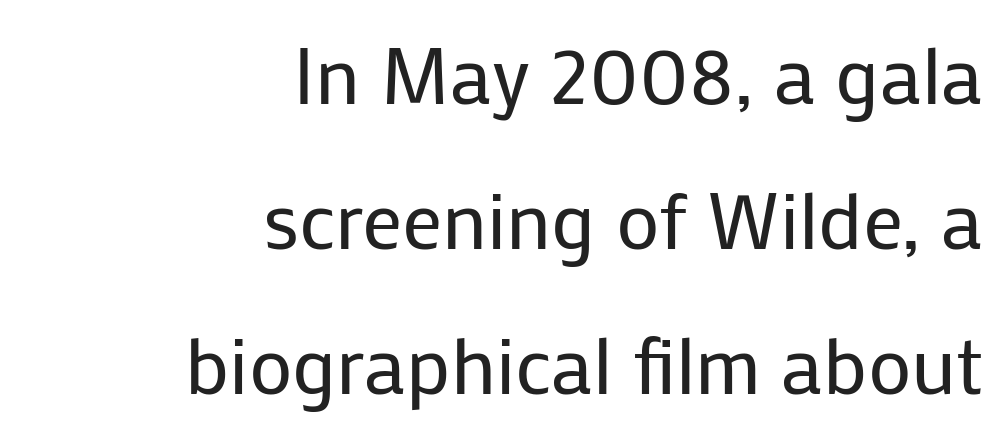
Q: Is the text bold? A: No.
Q: Is the text italic (slanted)? A: No, it is upright.
Q: Is the typeface a serif or a sans-serif typeface? A: Sans-serif.
Q: Is the text underlined? A: No.
Q: How is the paragraph aligned? A: Right-aligned.
Q: Is the spacing between letters normal or unusually wide? A: Normal.
Q: Width (condensed, normal, or wide)? A: Normal.
Q: Stroke contrast? A: Low.
Q: x-height? A: Medium.
Q: Monospaced? A: No.
